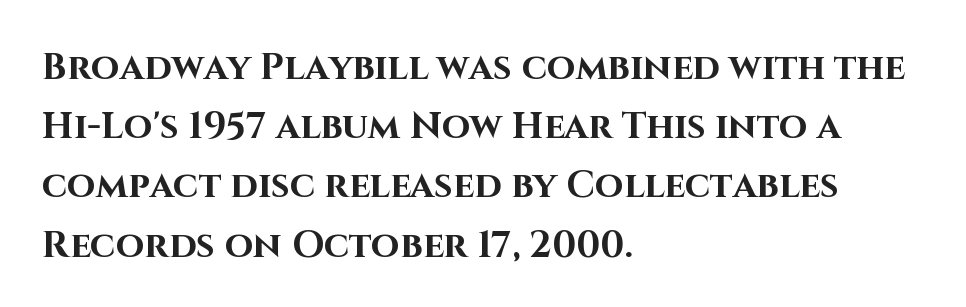
Grotesque or geometric, the face here clearly has no serifs. This sample is left-justified, so line endings fall wherever the words run out. This sample has the flowing, uneven cadence of proportional lettering. Heavy, bold letterforms. Type without underlining. This block has exactly the height ordinary leading produces.
